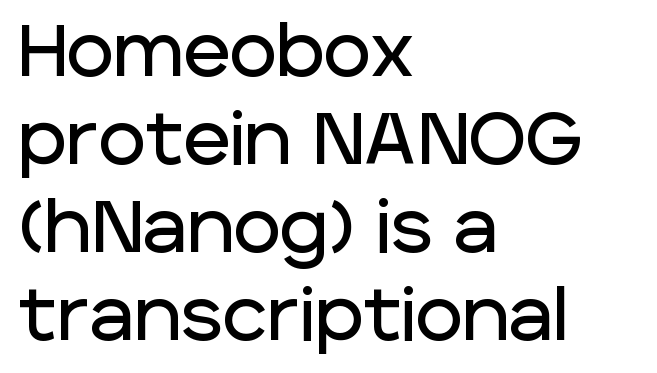
In terms of posture, this sample is upright. The horizontal fit of the characters is conventional and even. Spacing verdict: proportional, widths tailored to each character. Font category for this specimen: sans-serif. All the whitespace from short lines collects on the right. Decoration check: the copy has no underline.
